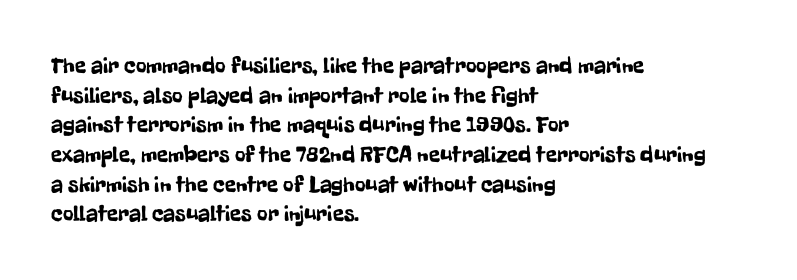
The image shows 23 px text type, upright; set left-aligned, normal line spacing (1.29x), normal letter spacing, not underlined.
